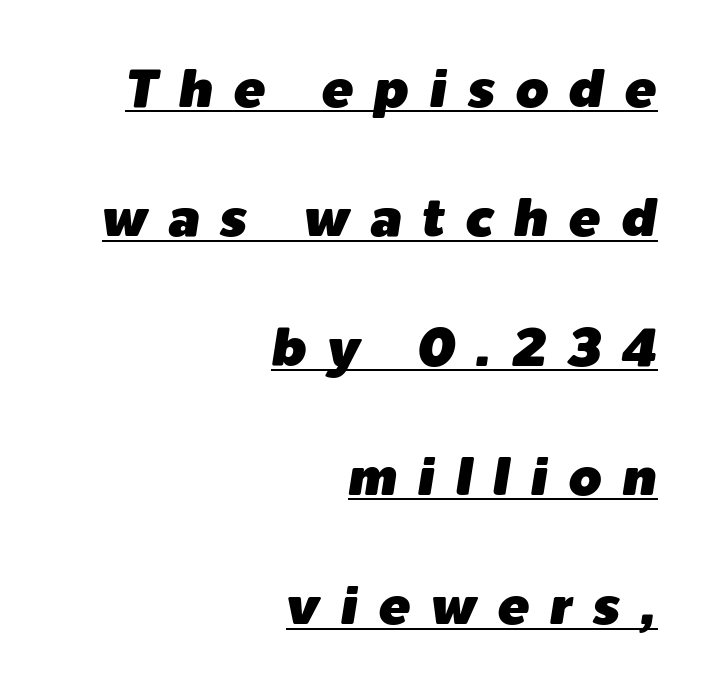
{"italic": "yes", "lean": "right", "slant_degrees": 9, "width": "normal", "stroke_contrast": "low", "x_height": "medium", "monospaced": "no", "underline": "yes", "align": "right", "line_spacing": "loose", "line_spacing_ratio": 2.44, "letter_spacing": "wide", "letter_spacing_em": 0.38, "glyph_px": 53}
